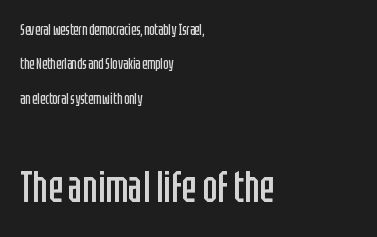
The image shows 44 px regular-weight, condensed sans-serif type, upright; set left-aligned, loose line spacing (2.29x), normal letter spacing, not underlined; the second (bottom) block is 2.93x larger; low stroke contrast and a large x-height.
